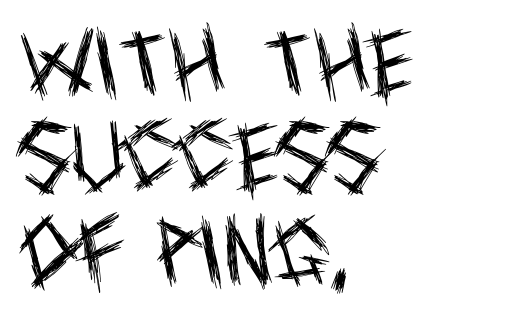
Q: Is the text bold? A: No.
Q: Is the text italic (slanted)? A: No, it is upright.
Q: Is the typeface a serif or a sans-serif typeface? A: Sans-serif.
Q: Is the text underlined? A: No.
Q: How is the paragraph aligned? A: Left-aligned.
Q: Is the spacing between letters normal or unusually wide? A: Normal.
Q: Is the spacing between lines tight, normal or loose? A: Normal.
Q: Width (condensed, normal, or wide)? A: Condensed.
Q: x-height? A: Large.
Q: Monospaced? A: No.
